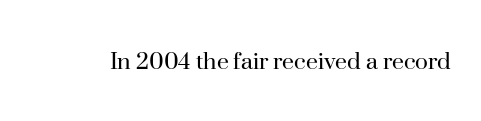
Q: Is the text bold? A: No.
Q: Is the text italic (slanted)? A: No, it is upright.
Q: Is the text underlined? A: No.
Q: Is the spacing between letters normal or unusually wide? A: Normal.
